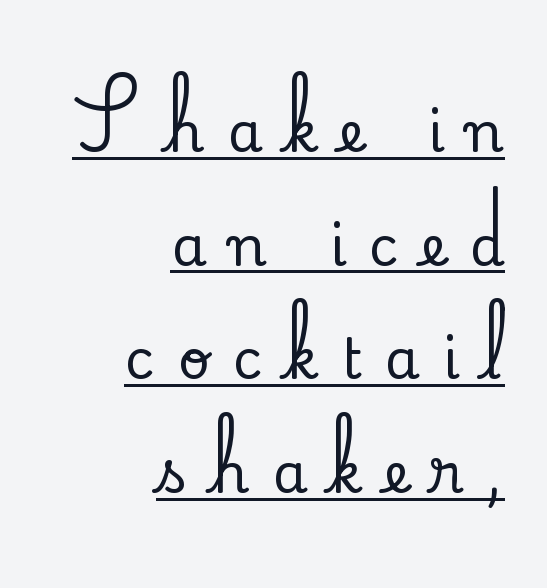
Q: Is the text italic (slanted)? A: No, it is upright.
Q: Is the typeface a serif or a sans-serif typeface? A: Serif.
Q: Is the text underlined? A: Yes.
Q: How is the paragraph aligned? A: Right-aligned.
Q: Is the spacing between letters normal or unusually wide? A: Unusually wide.
Q: Is the spacing between lines tight, normal or loose? A: Loose.
Q: Width (condensed, normal, or wide)? A: Normal.
Q: Stroke contrast? A: Low.
Q: x-height? A: Small.
Q: Monospaced? A: No.
